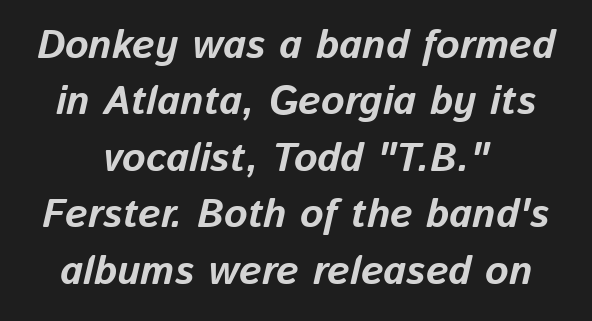
The image shows 40 px bold type, italic (leaning right); set centered, normal line spacing (1.41x), normal letter spacing, not underlined; low stroke contrast and a medium x-height.
